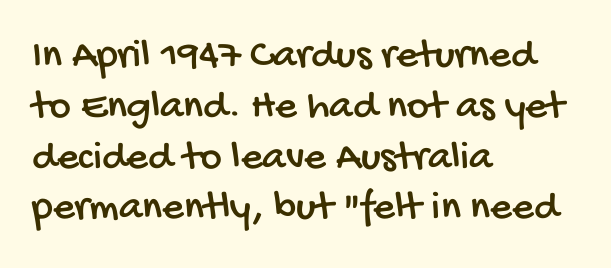
Are there feet on the stems? There aren't — it's a sans. The passage shown is typed in a proportional face where columns would drift. The string is rendered with underlining switched off. Each line starts at the same left margin while the right side varies. The horizontal fit of the characters is conventional and even.
